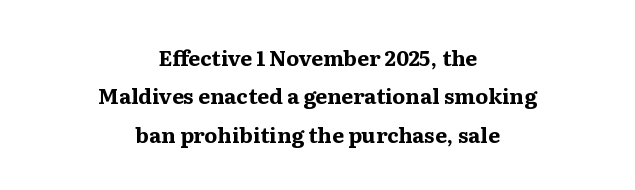
The face used here has the dense, thick strokes of a bold. Letter spacing: default. Which margin do the lines hug? Neither — every line sits in the middle. The font's upright variant was chosen for this text. Words float on clear page, feet unadorned.
